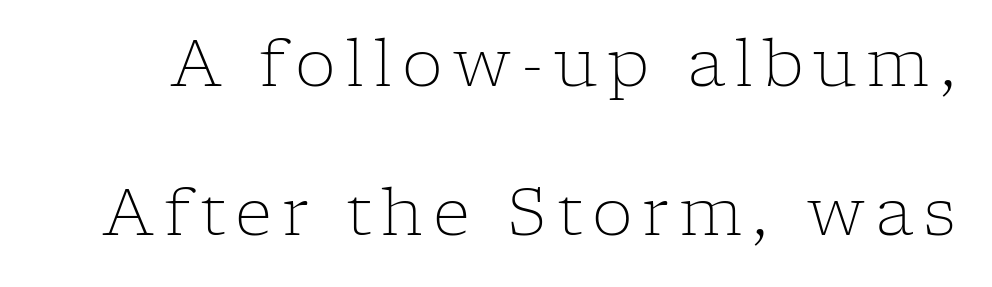
The image shows 65 px light serif type, upright; set loose line spacing (2.29x), not underlined; low stroke contrast and a medium x-height.
